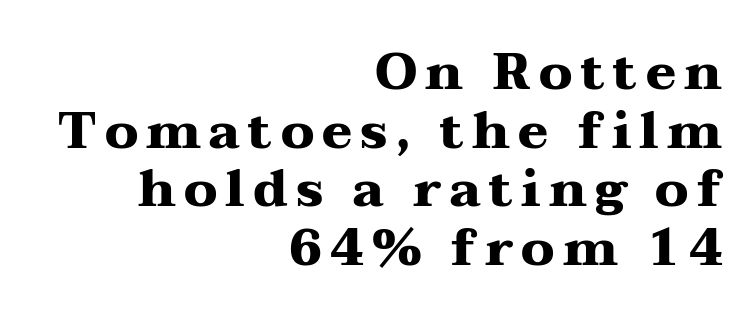
Q: Is the text bold? A: Yes.
Q: Is the text italic (slanted)? A: No, it is upright.
Q: Is the typeface a serif or a sans-serif typeface? A: Serif.
Q: Is the text underlined? A: No.
Q: How is the paragraph aligned? A: Right-aligned.
Q: Is the spacing between lines tight, normal or loose? A: Tight.
Q: Width (condensed, normal, or wide)? A: Wide.
Q: Stroke contrast? A: Medium.
Q: x-height? A: Medium.
Q: Monospaced? A: No.
